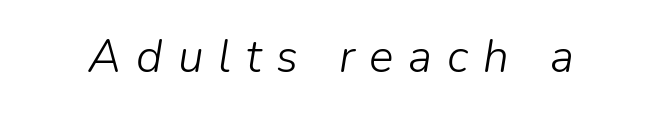
The image shows 46 px light type, italic (leaning right); set unusually wide letter spacing (+0.32 em), not underlined; low stroke contrast and a medium x-height.
